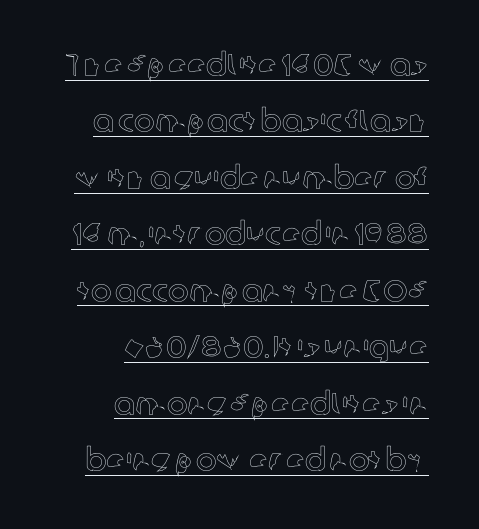
{"italic": "no", "width": "normal", "x_height": "medium", "monospaced": "no", "underline": "yes", "align": "right", "line_spacing_ratio": 1.82, "letter_spacing": "normal", "letter_spacing_em": 0.0, "glyph_px": 31}
